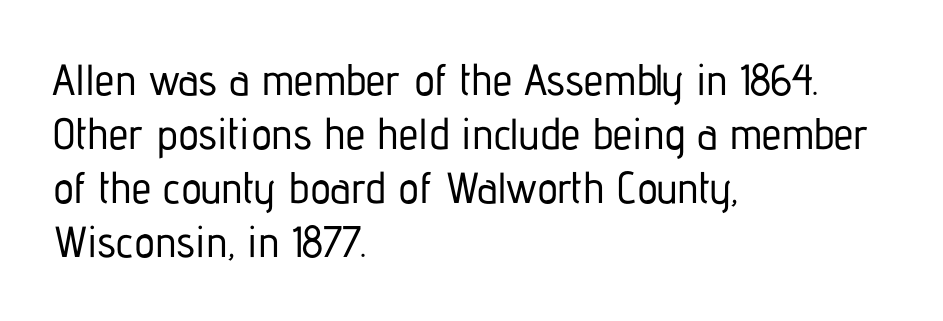
{"serif": "no", "italic": "no", "width": "condensed", "stroke_contrast": "low", "x_height": "medium", "monospaced": "no", "underline": "no", "align": "left", "line_spacing_ratio": 1.23, "letter_spacing": "normal", "letter_spacing_em": 0.0, "glyph_px": 44}
